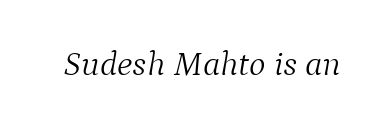
Q: Is the text bold? A: No.
Q: Is the text italic (slanted)? A: Yes, it leans right by about 9 degrees.
Q: Is the typeface a serif or a sans-serif typeface? A: Serif.
Q: Is the text underlined? A: No.
Q: Is the spacing between letters normal or unusually wide? A: Normal.
Q: Width (condensed, normal, or wide)? A: Normal.
Q: Stroke contrast? A: Medium.
Q: x-height? A: Medium.
Q: Monospaced? A: No.
